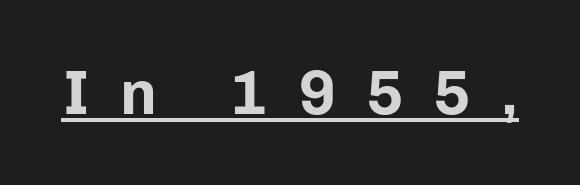
Q: Is the text bold? A: Yes.
Q: Is the text italic (slanted)? A: No, it is upright.
Q: Is the typeface a serif or a sans-serif typeface? A: Sans-serif.
Q: Is the text underlined? A: Yes.
Q: Is the spacing between letters normal or unusually wide? A: Unusually wide.
Q: Width (condensed, normal, or wide)? A: Normal.
Q: Stroke contrast? A: Low.
Q: x-height? A: Medium.
Q: Monospaced? A: No.
